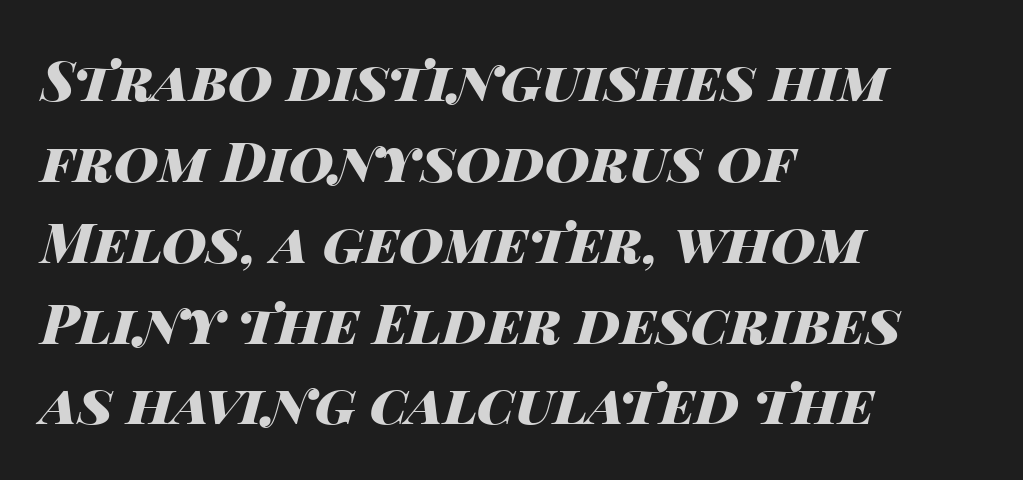
The face used here has the dense, thick strokes of a bold. The whole block is typeset with a tilt. Is the block centered? No — it sits flush against the left margin. Quick note: underline off.
